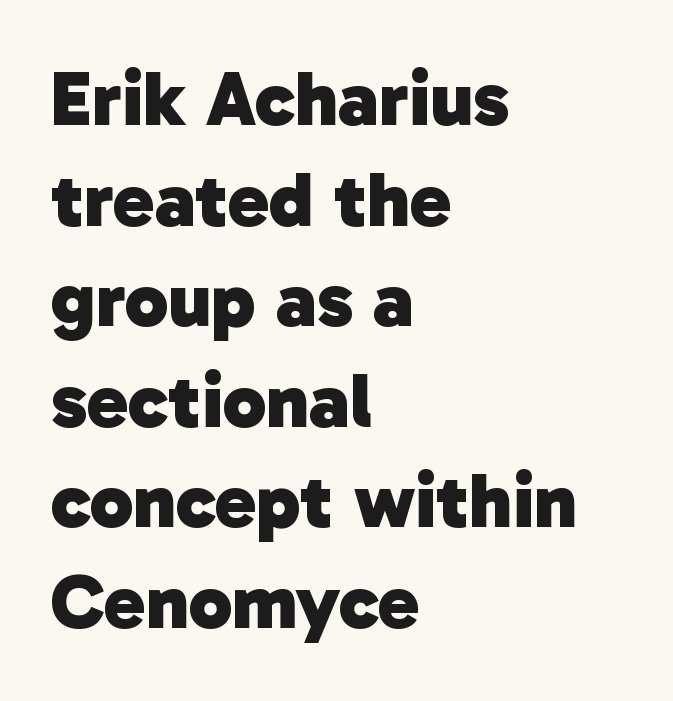
Check where the strokes stop: nothing finishes them off — pure sans. The rendering keeps characters at their native spacing. Clear beneath every line of the passage. The rendering uses a moderate line-height, typical for paragraphs. Line starts are locked; line ends wander. A typesetter would call this proportional, since set widths differ per character.
